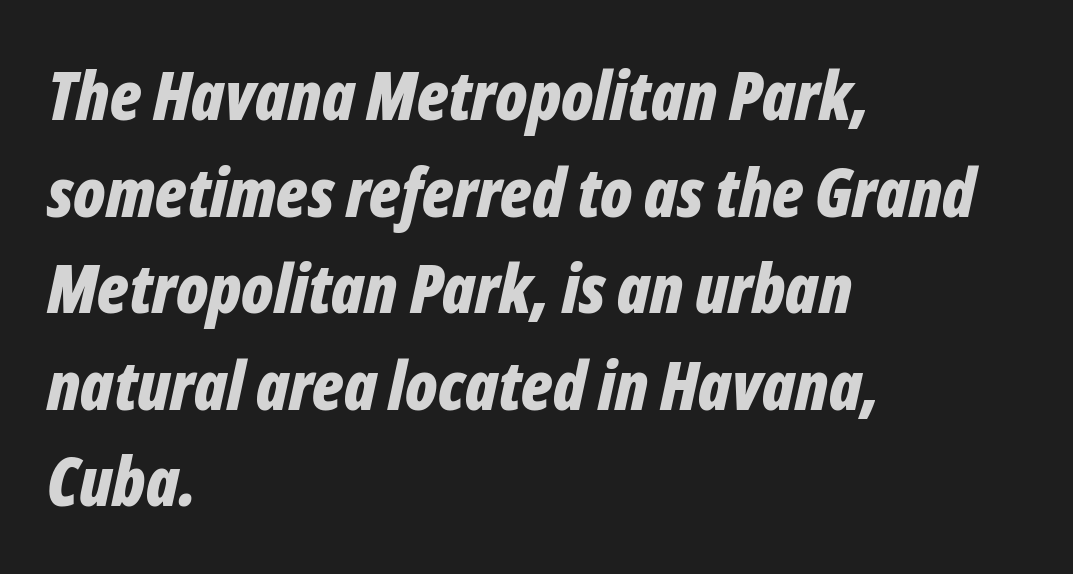
The typography opts for an oblique posture over an upright one. Stroke thickness is high; the sample reads as a true bold. The passage shown is typed in a proportional face where columns would drift. Has an underline been added? It has not.
